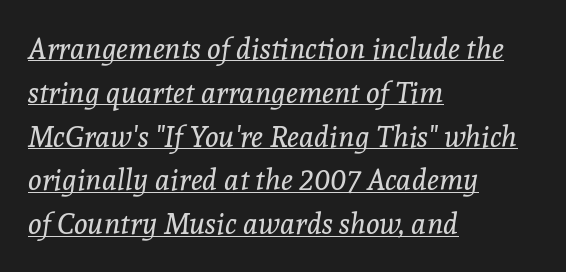
The image shows 29 px regular-weight serif type, italic (leaning right); set left-aligned, normal line spacing (1.51x), normal letter spacing, underlined; a medium x-height.
